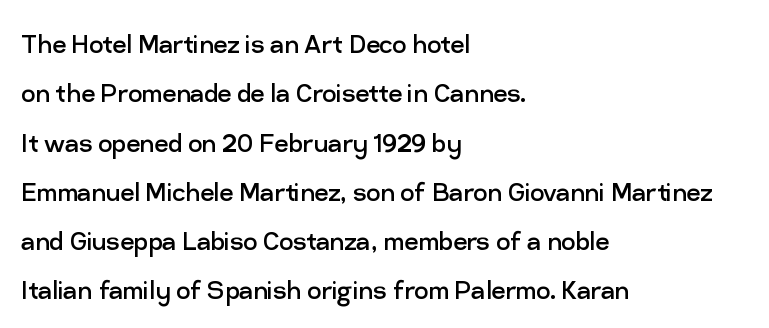
Vertically, the passage feels balanced, rows spaced as you'd expect. The area under the type is left untouched. Weight: in the light-to-regular range. This sample uses a sans-serif face. The passage shown is typed in a proportional face where columns would drift.
